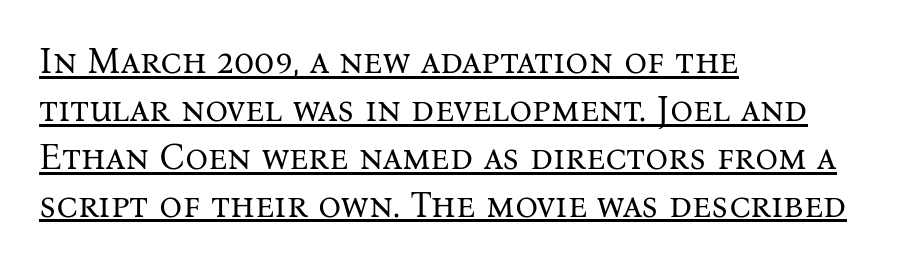
Regarding serifs, this sample has them. Casual observation: everything's shoved over to the left. Bold? No — there's no thickening of the strokes. Is there much room between lines? A standard amount, neither cramped nor airy. The rendering uses natural spacing where letterforms have individual widths.
